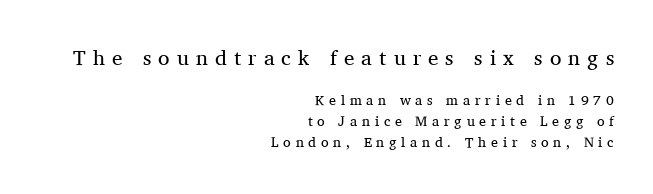
The image shows 21 px text type, upright; set right-aligned, normal line spacing (1.52x), unusually wide letter spacing (+0.34 em), not underlined; the first (top) block is 1.5x larger.
